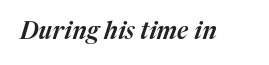
The image shows 24 px text type, italic (leaning right); set normal letter spacing, not underlined.
